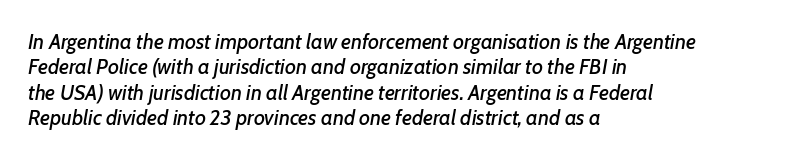
Q: Is the text italic (slanted)? A: Yes, it leans right by about 7 degrees.
Q: Is the text underlined? A: No.
Q: How is the paragraph aligned? A: Left-aligned.
Q: Is the spacing between letters normal or unusually wide? A: Normal.
